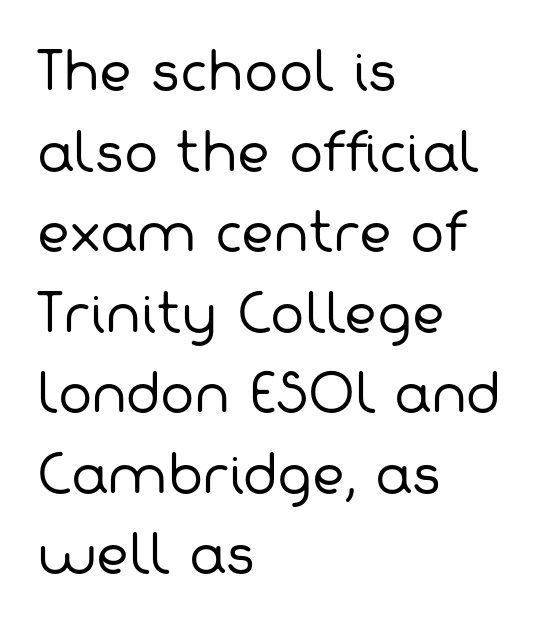
{"serif": "no", "bold": "no", "weight": "regular", "width": "normal", "stroke_contrast": "low", "x_height": "medium", "monospaced": "no", "underline": "no", "align": "left", "line_spacing": "normal", "line_spacing_ratio": 1.58, "letter_spacing": "normal", "letter_spacing_em": 0.0, "glyph_px": 51}
